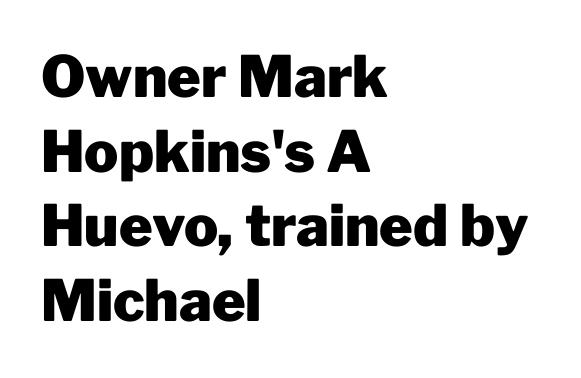
The image shows 57 px heavy sans-serif type, upright; set left-aligned, normal line spacing (1.31x), normal letter spacing, not underlined; low stroke contrast and a medium x-height.
